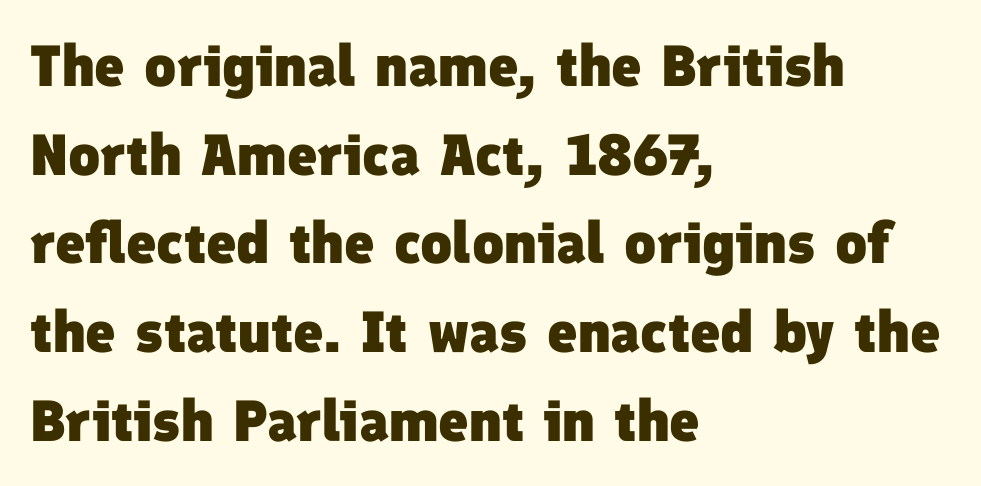
Typeset ragged right — the left edge is the straight one. Clear beneath every line of the passage. I'd call this a sans setting — the letters go barefoot. Each glyph is drawn with heavy, bold strokes. The letters sit at their default tracking, neither squeezed nor spread.
